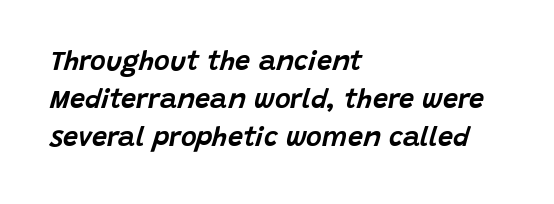
The block of text has a typical density, with ordinary space between rows. The font's italic variant was chosen for this text. Default kerning and tracking; the words read as compact shapes. A classic flush-left, rag-right setting is used for this passage. Anything drawn beneath the words? Only blank space.
